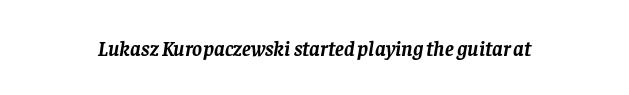
The image shows 21 px bold type, italic (leaning right); set normal letter spacing, not underlined.
